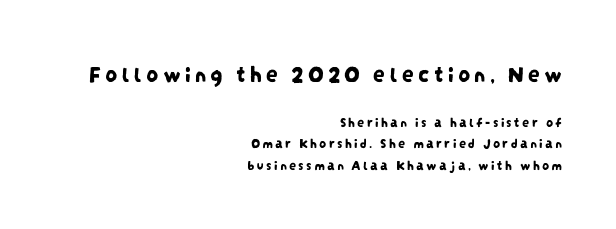
The image shows 24 px text type; set right-aligned, normal line spacing (1.53x), not underlined; the first (top) block is 1.71x larger.
